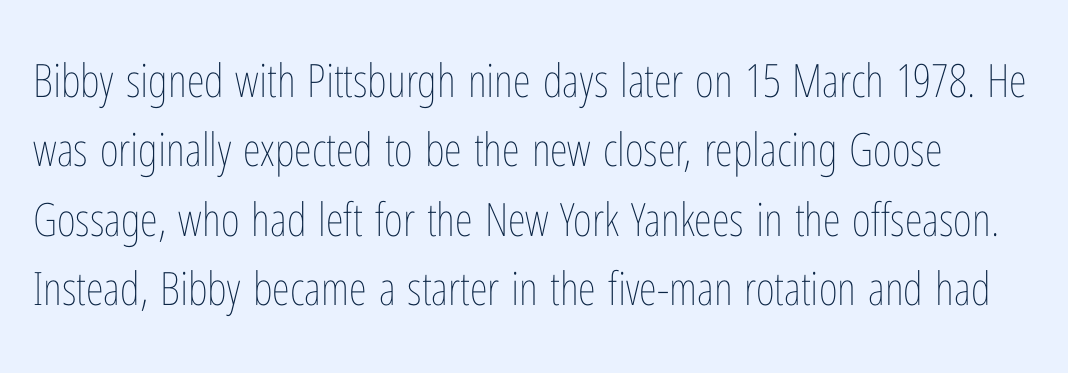
{"italic": "no", "bold": "no", "weight": "thin", "width": "condensed", "stroke_contrast": "low", "x_height": "medium", "monospaced": "no", "underline": "no", "line_spacing": "normal", "line_spacing_ratio": 1.51, "letter_spacing": "normal", "letter_spacing_em": 0.0, "glyph_px": 46}
